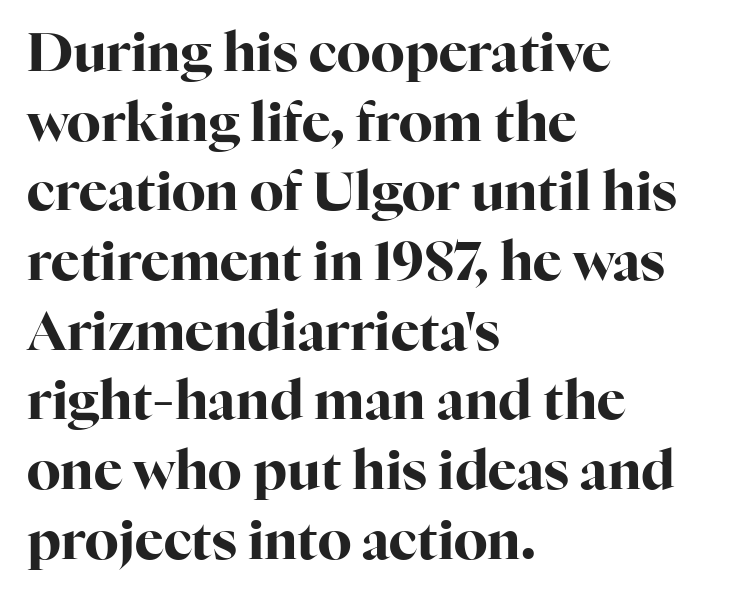
Q: Is the text bold? A: Yes.
Q: Is the text italic (slanted)? A: No, it is upright.
Q: Is the typeface a serif or a sans-serif typeface? A: Serif.
Q: Is the text underlined? A: No.
Q: How is the paragraph aligned? A: Left-aligned.
Q: Is the spacing between letters normal or unusually wide? A: Normal.
Q: Is the spacing between lines tight, normal or loose? A: Normal.
Q: Width (condensed, normal, or wide)? A: Normal.
Q: Stroke contrast? A: High.
Q: x-height? A: Medium.
Q: Monospaced? A: No.
